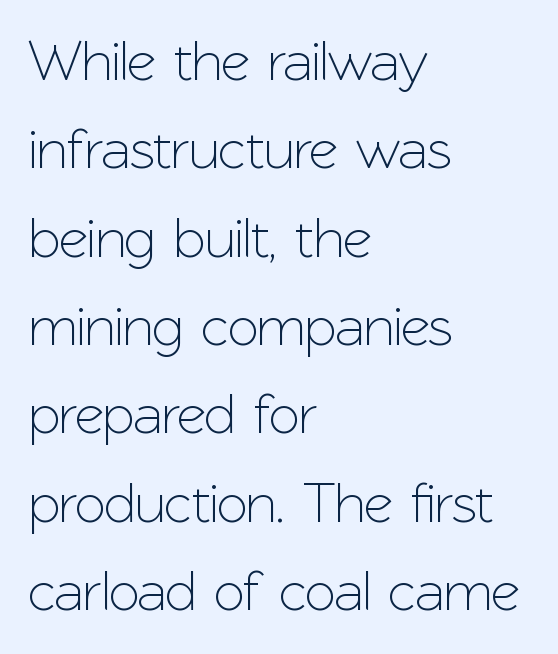
Evenly set lines give the paragraph a standard silhouette. The words here are not underlined. Serifs: no, the terminals of the letterforms are clean. The lines are quadded left.
